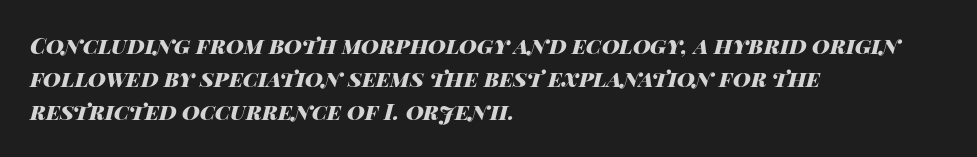
Every letter is thick-stroked: bold, no question. Style check: oblique. The block of text has a typical density, with ordinary space between rows. Caption: standard tracking, unaltered. Honestly, there is no underline to notice here at all.
